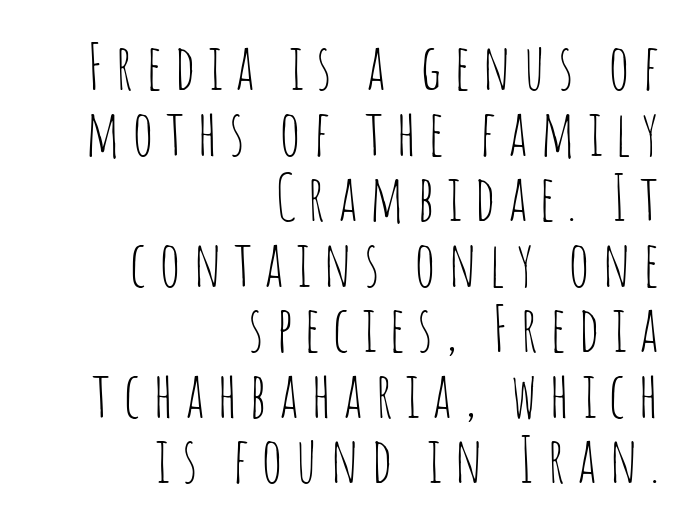
Q: Is the text bold? A: No.
Q: Is the text italic (slanted)? A: No, it is upright.
Q: Is the typeface a serif or a sans-serif typeface? A: Sans-serif.
Q: Is the text underlined? A: No.
Q: How is the paragraph aligned? A: Right-aligned.
Q: Is the spacing between lines tight, normal or loose? A: Tight.
Q: Width (condensed, normal, or wide)? A: Condensed.
Q: Stroke contrast? A: Low.
Q: x-height? A: Large.
Q: Monospaced? A: No.
